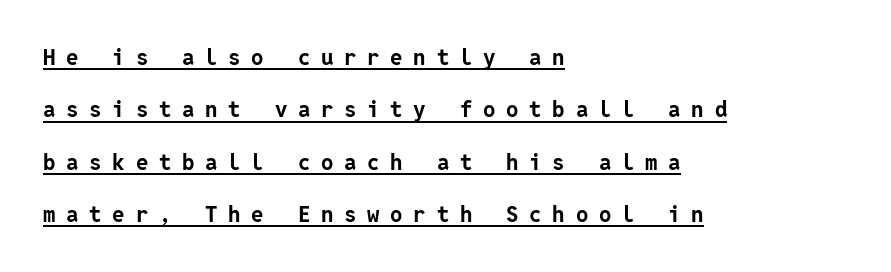
Q: Is the text bold? A: Yes.
Q: Is the text italic (slanted)? A: No, it is upright.
Q: Is the text underlined? A: Yes.
Q: How is the paragraph aligned? A: Left-aligned.
Q: Is the spacing between letters normal or unusually wide? A: Unusually wide.
Q: Is the spacing between lines tight, normal or loose? A: Loose.
